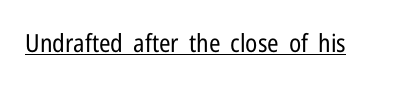
The letterforms sit at book weight or below. Posture: upright roman. Here the glyphs are tracked normally, forming tight word shapes. The words here are underlined.
